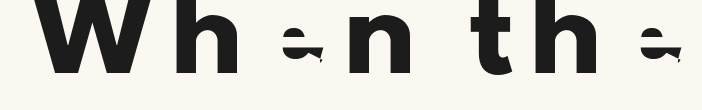
{"serif": "no", "italic": "no", "width": "normal", "stroke_contrast": "low", "x_height": "small", "monospaced": "no", "underline": "no", "letter_spacing": "wide", "letter_spacing_em": 0.23, "glyph_px": 73}
